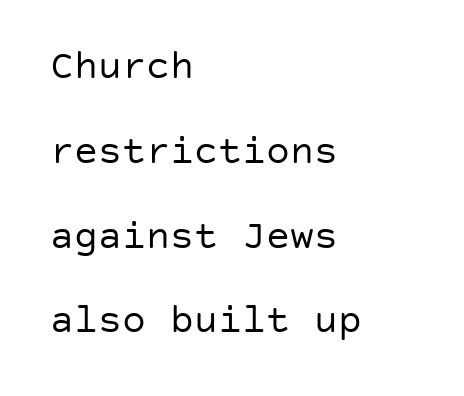
The image shows 40 px regular-weight sans-serif type, upright; set left-aligned, loose line spacing (2.12x), normal letter spacing, not underlined; low stroke contrast and a large x-height.
